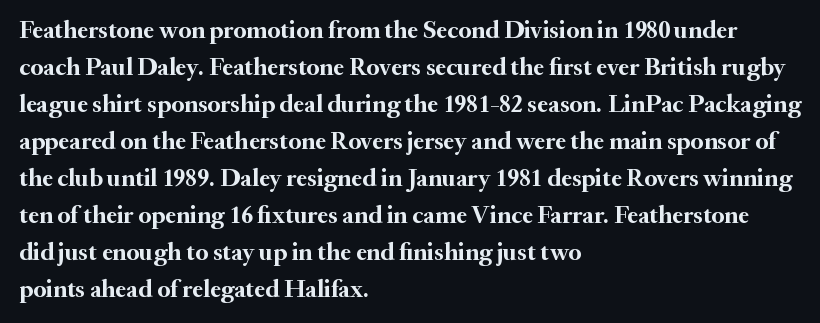
Q: Is the text bold? A: Yes.
Q: Is the text italic (slanted)? A: No, it is upright.
Q: Is the text underlined? A: No.
Q: How is the paragraph aligned? A: Left-aligned.
Q: Is the spacing between letters normal or unusually wide? A: Normal.
Q: Is the spacing between lines tight, normal or loose? A: Normal.
